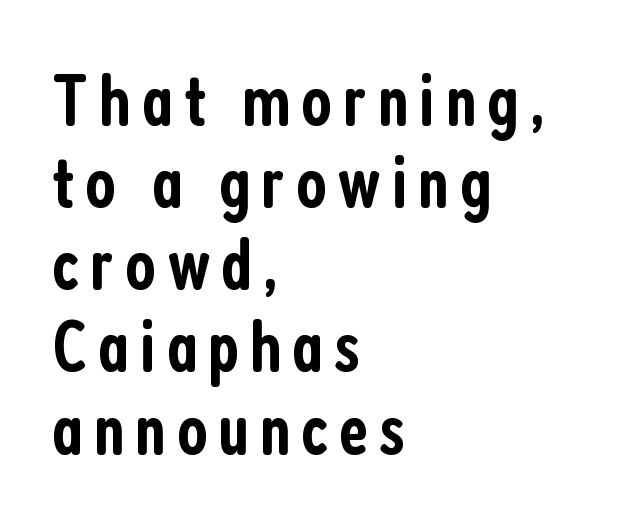
Stroke thickness is moderately raised; the sample reads as semibold. The passage is arranged the way most books set body copy — flush left. Is this a fixed-width face? No — the glyphs have proportional, varying widths. No word sits above an underline. This block would grow much taller if given ordinary leading; it's compressed now. The type sits square on the baseline with zero lean.
